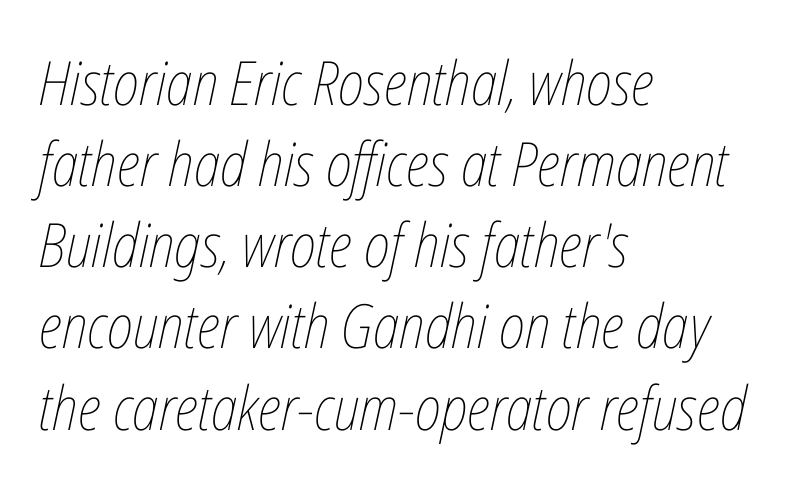
The image shows 61 px thin, condensed type, italic (leaning right); set left-aligned, normal line spacing (1.33x), normal letter spacing, not underlined; low stroke contrast and a medium x-height.
